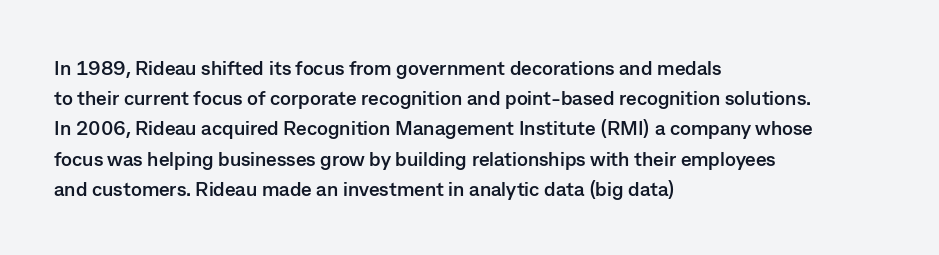
The image shows 20 px bold type, upright; set left-aligned, normal line spacing (1.51x), normal letter spacing, not underlined.
